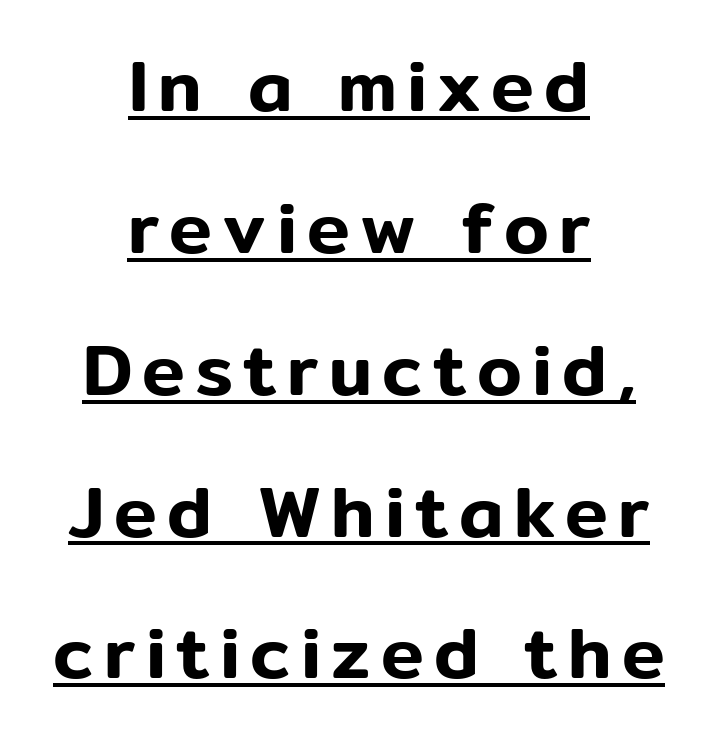
The image shows 72 px sans-serif type, upright; set centered, loose line spacing (1.97x), underlined; low stroke contrast and a medium x-height.
